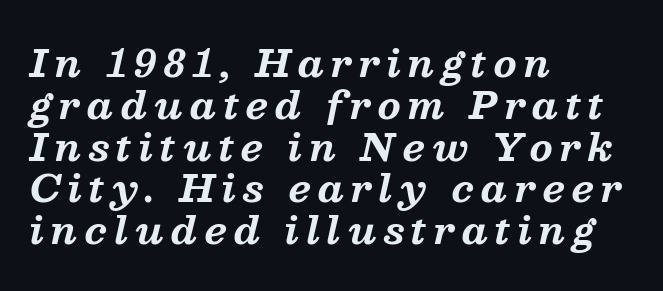
{"serif": "yes", "italic": "yes", "lean": "right", "slant_degrees": 13, "bold": "yes", "weight": "bold", "width": "normal", "stroke_contrast": "medium", "x_height": "medium", "monospaced": "no", "underline": "no", "align": "left", "line_spacing": "tight", "line_spacing_ratio": 1.13, "glyph_px": 37}
